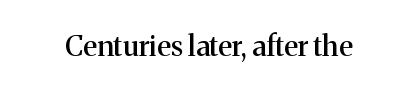
The image shows 29 px serif type, upright; set normal letter spacing, not underlined; medium stroke contrast and a medium x-height.
